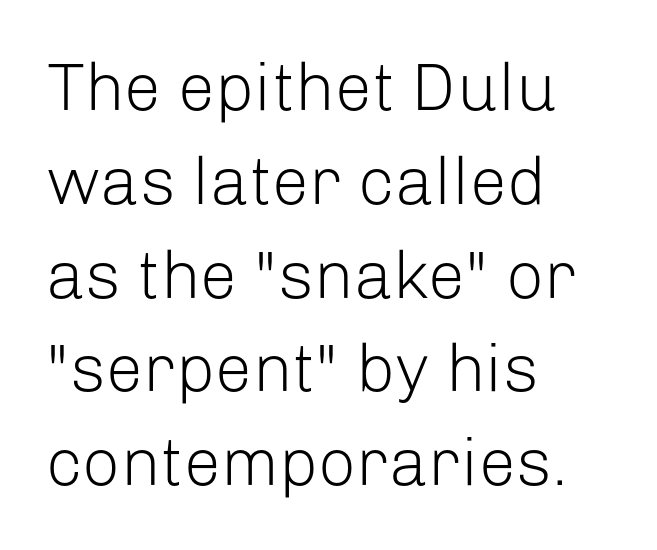
Heaviness? Minimal to ordinary, like unemphasized prose. Looks like regular typesetting: each glyph gets only the width it needs. The space directly below the letters is spotless. Each word holds together tightly as a unit, with standard inter-letter gaps. Look at the bottom of the vertical strokes: they stop flat, with no serifs. Regarding leading, the lines here are spaced in the standard way.
